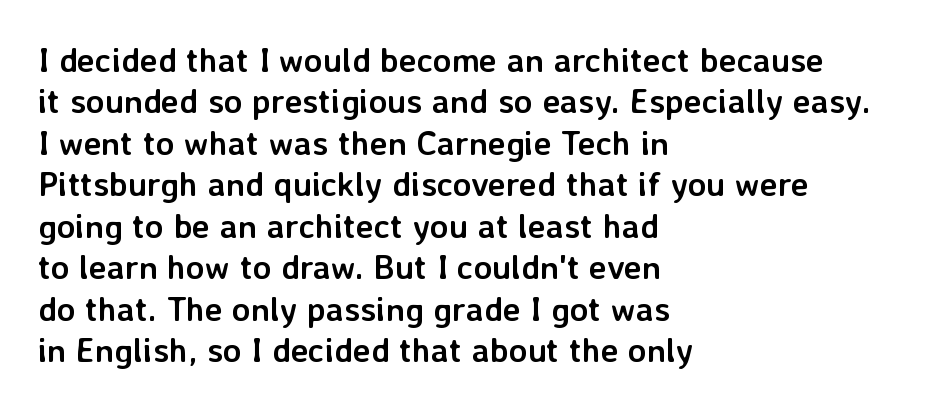
Q: Is the text bold? A: Yes.
Q: Is the text italic (slanted)? A: No, it is upright.
Q: Is the typeface a serif or a sans-serif typeface? A: Sans-serif.
Q: Is the text underlined? A: No.
Q: How is the paragraph aligned? A: Left-aligned.
Q: Is the spacing between letters normal or unusually wide? A: Normal.
Q: Width (condensed, normal, or wide)? A: Normal.
Q: Stroke contrast? A: Low.
Q: x-height? A: Medium.
Q: Monospaced? A: No.
